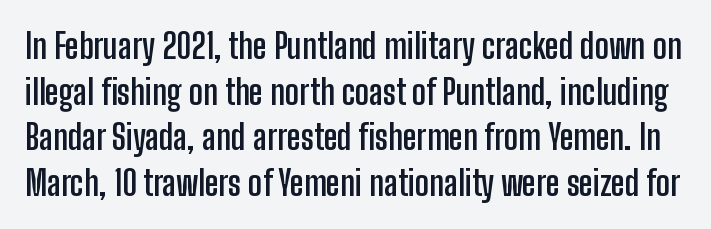
Q: Is the text bold? A: Yes.
Q: Is the text italic (slanted)? A: No, it is upright.
Q: Is the typeface a serif or a sans-serif typeface? A: Sans-serif.
Q: Is the text underlined? A: No.
Q: Is the spacing between letters normal or unusually wide? A: Normal.
Q: Is the spacing between lines tight, normal or loose? A: Normal.
Q: Width (condensed, normal, or wide)? A: Condensed.
Q: Stroke contrast? A: Low.
Q: x-height? A: Medium.
Q: Monospaced? A: No.
